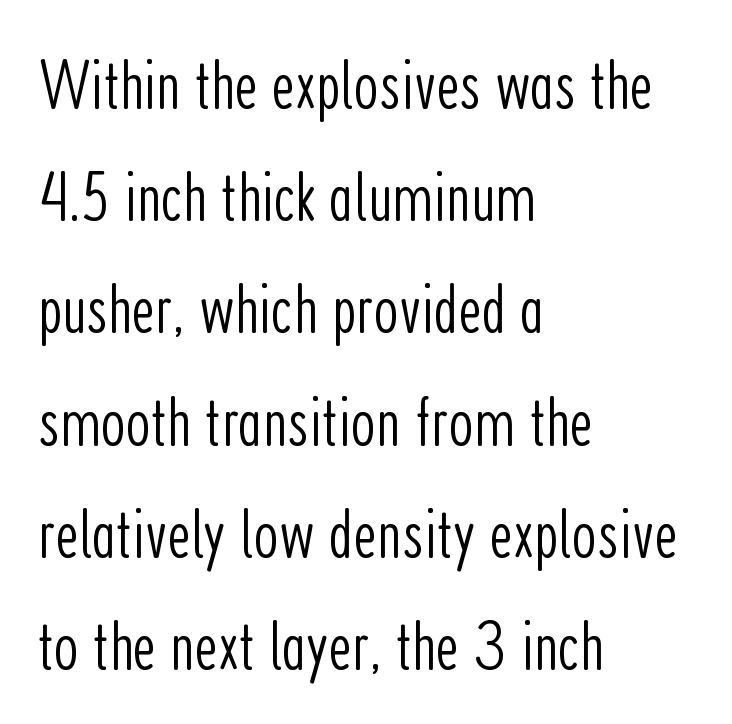
{"serif": "no", "italic": "no", "bold": "no", "weight": "light", "width": "condensed", "stroke_contrast": "low", "x_height": "medium", "monospaced": "no", "underline": "no", "align": "left", "line_spacing": "normal", "line_spacing_ratio": 1.58, "letter_spacing": "normal", "letter_spacing_em": 0.0, "glyph_px": 71}
